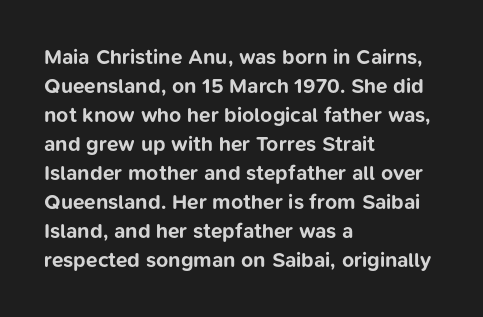
The image shows 21 px bold type, upright; set left-aligned, normal line spacing (1.38x), normal letter spacing, not underlined.
